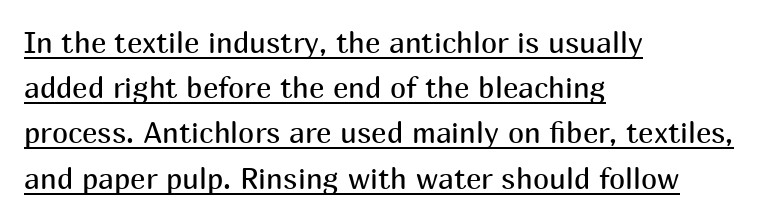
{"serif": "no", "italic": "no", "bold": "no", "weight": "regular", "width": "normal", "stroke_contrast": "medium", "x_height": "medium", "monospaced": "no", "underline": "yes", "align": "left", "line_spacing": "normal", "line_spacing_ratio": 1.56, "letter_spacing": "normal", "letter_spacing_em": 0.0, "glyph_px": 29}
